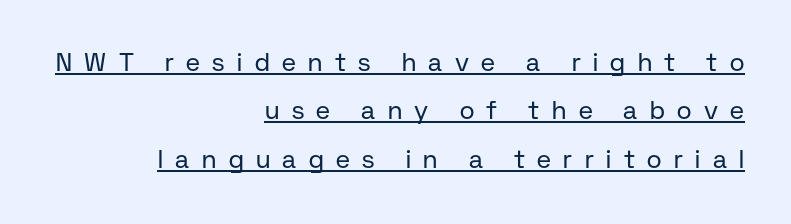
{"italic": "no", "bold": "no", "underline": "yes", "align": "right", "line_spacing": "loose", "line_spacing_ratio": 1.94, "letter_spacing": "wide", "letter_spacing_em": 0.5, "glyph_px": 25}
